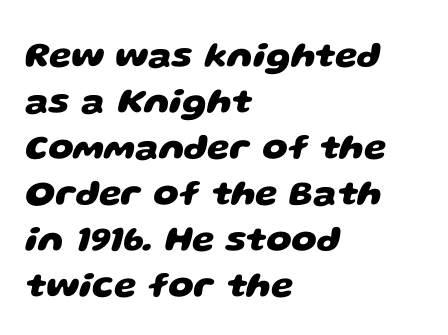
Q: Is the text bold? A: Yes.
Q: Is the typeface a serif or a sans-serif typeface? A: Sans-serif.
Q: Is the text underlined? A: No.
Q: How is the paragraph aligned? A: Left-aligned.
Q: Is the spacing between letters normal or unusually wide? A: Normal.
Q: Is the spacing between lines tight, normal or loose? A: Normal.
Q: Width (condensed, normal, or wide)? A: Wide.
Q: Stroke contrast? A: Low.
Q: x-height? A: Large.
Q: Monospaced? A: No.
